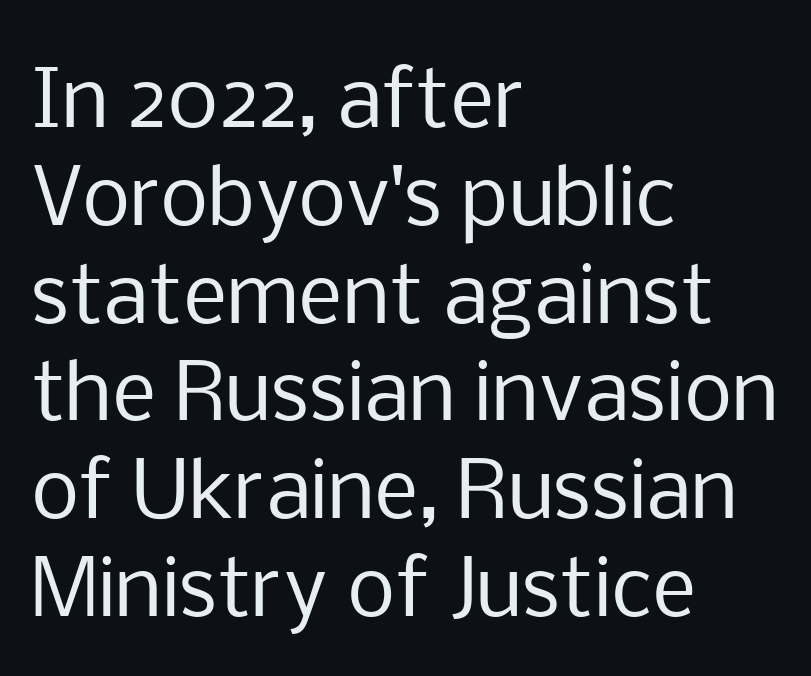
Q: Is the text bold? A: No.
Q: Is the text italic (slanted)? A: No, it is upright.
Q: Is the typeface a serif or a sans-serif typeface? A: Sans-serif.
Q: Is the text underlined? A: No.
Q: How is the paragraph aligned? A: Left-aligned.
Q: Is the spacing between letters normal or unusually wide? A: Normal.
Q: Is the spacing between lines tight, normal or loose? A: Normal.
Q: Width (condensed, normal, or wide)? A: Normal.
Q: Stroke contrast? A: Low.
Q: x-height? A: Medium.
Q: Monospaced? A: No.
